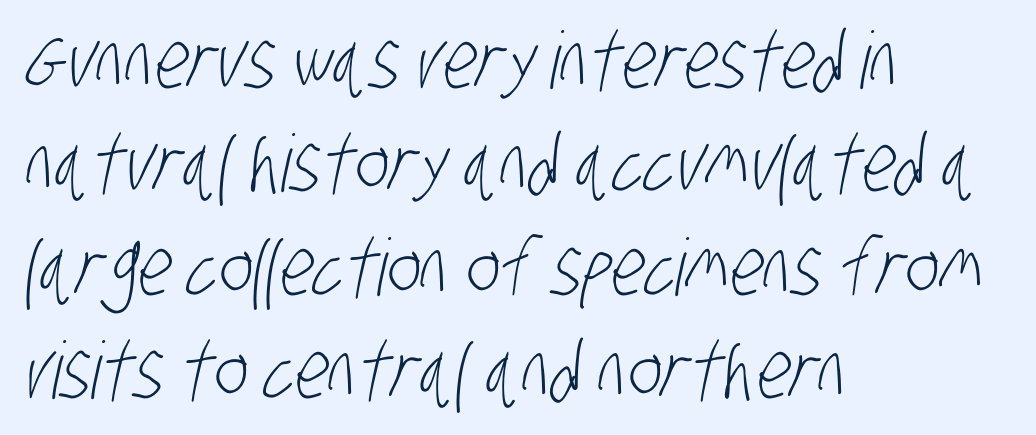
The typeface chosen for these lines omits serifs. Tracking value appears to be zero — textbook default spacing. The passage shown is typed in a proportional face where columns would drift. Heft: none added — not bold. The paragraph shown leans on its left margin. The space between consecutive lines is moderate.
